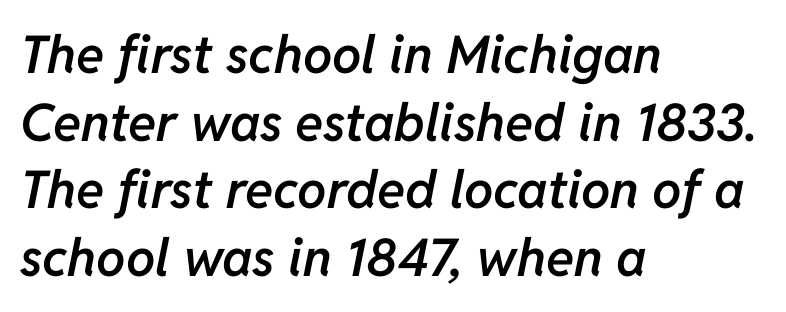
{"italic": "yes", "lean": "right", "slant_degrees": 11, "bold": "semi", "weight": "semibold", "width": "normal", "stroke_contrast": "low", "x_height": "medium", "monospaced": "no", "underline": "no", "align": "left", "line_spacing": "normal", "line_spacing_ratio": 1.3, "letter_spacing": "normal", "letter_spacing_em": 0.0, "glyph_px": 52}
